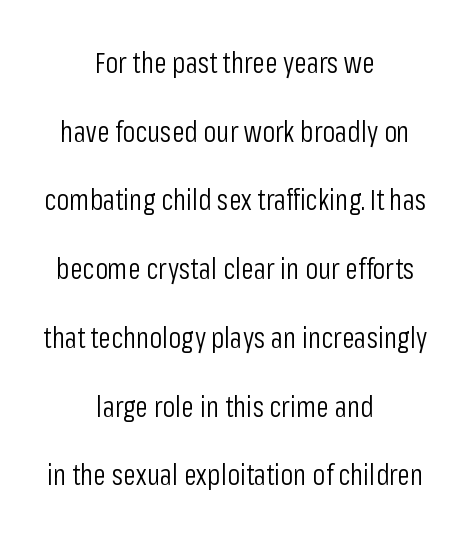
The strip under each line holds only bare page. The type sits square on the baseline with zero lean. Here the glyphs are tracked normally, forming tight word shapes. Proportional: the letters do not fall into vertical columns.
